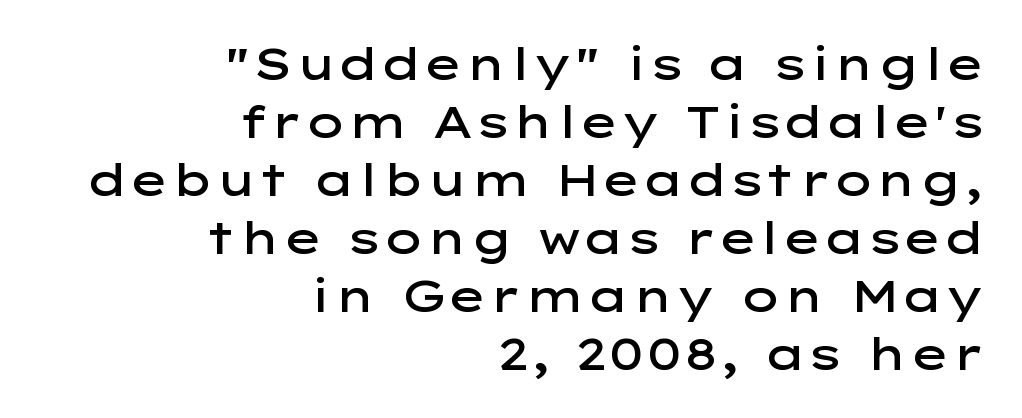
The image shows 44 px semibold, wide sans-serif type, upright; set right-aligned, normal line spacing (1.32x), normal letter spacing, not underlined; low stroke contrast and a medium x-height.
